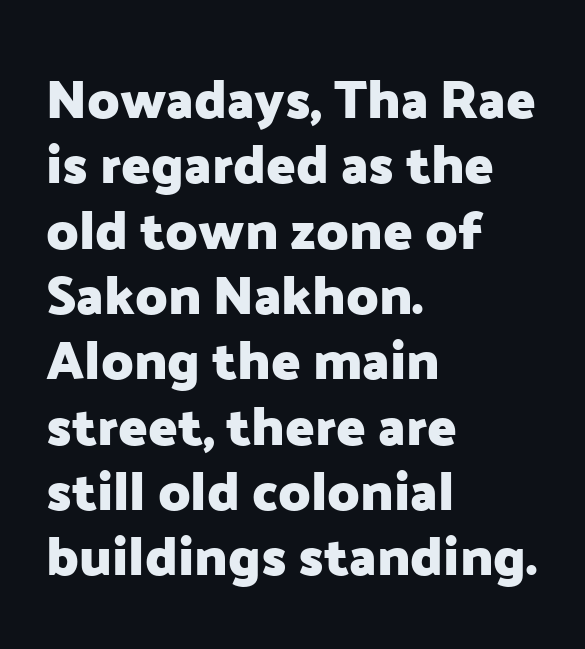
{"serif": "no", "italic": "no", "bold": "yes", "weight": "heavy", "width": "normal", "stroke_contrast": "low", "x_height": "medium", "monospaced": "no", "underline": "no", "align": "left", "line_spacing_ratio": 1.21, "letter_spacing": "normal", "letter_spacing_em": 0.0, "glyph_px": 54}
